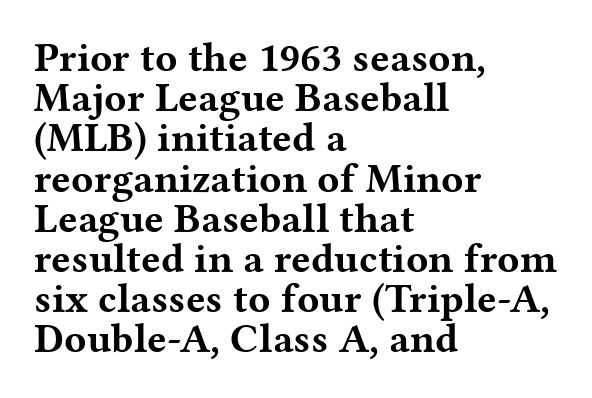
{"serif": "yes", "italic": "no", "bold": "yes", "weight": "bold", "width": "wide", "stroke_contrast": "medium", "x_height": "medium", "monospaced": "no", "underline": "no", "align": "left", "line_spacing": "tight", "line_spacing_ratio": 0.98, "letter_spacing": "normal", "letter_spacing_em": 0.0, "glyph_px": 41}
